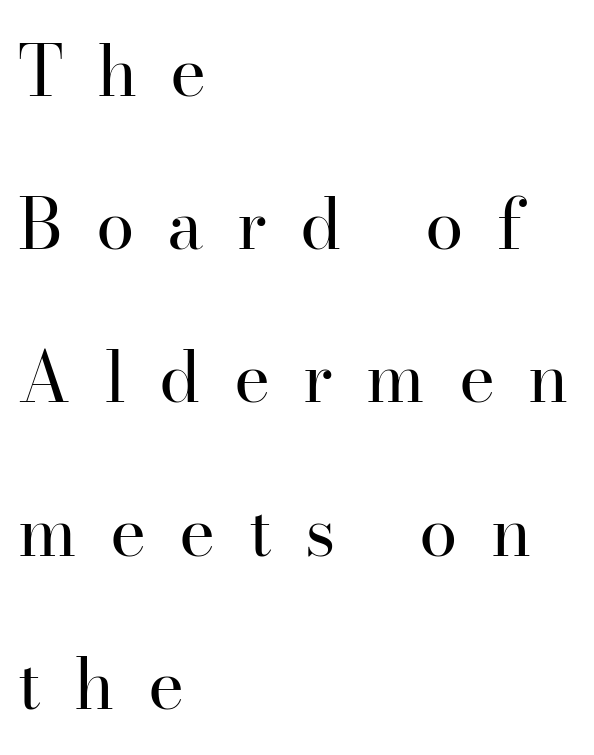
Q: Is the text bold? A: No.
Q: Is the text italic (slanted)? A: No, it is upright.
Q: Is the typeface a serif or a sans-serif typeface? A: Serif.
Q: Is the text underlined? A: No.
Q: How is the paragraph aligned? A: Left-aligned.
Q: Is the spacing between letters normal or unusually wide? A: Unusually wide.
Q: Is the spacing between lines tight, normal or loose? A: Loose.
Q: Width (condensed, normal, or wide)? A: Normal.
Q: Stroke contrast? A: High.
Q: x-height? A: Small.
Q: Monospaced? A: No.
